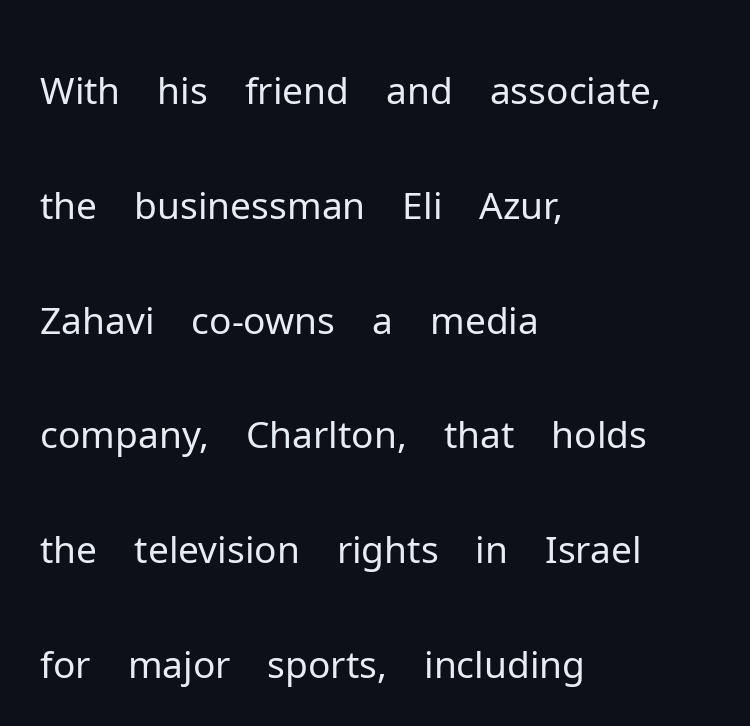
Q: Is the text bold? A: No.
Q: Is the text italic (slanted)? A: No, it is upright.
Q: Is the typeface a serif or a sans-serif typeface? A: Sans-serif.
Q: Is the text underlined? A: No.
Q: How is the paragraph aligned? A: Left-aligned.
Q: Is the spacing between letters normal or unusually wide? A: Normal.
Q: Is the spacing between lines tight, normal or loose? A: Normal.
Q: Width (condensed, normal, or wide)? A: Normal.
Q: Stroke contrast? A: Low.
Q: x-height? A: Medium.
Q: Monospaced? A: No.
